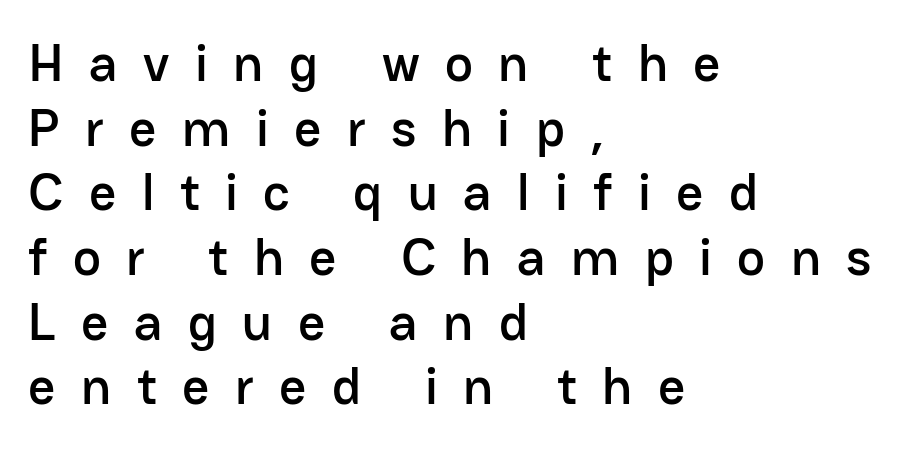
The image shows 53 px sans-serif type, upright; set left-aligned, line spacing 1.22x, unusually wide letter spacing (+0.48 em), not underlined; low stroke contrast and a medium x-height.
